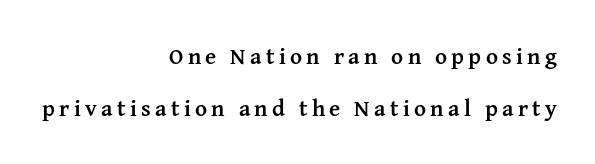
Q: Is the text bold? A: Yes.
Q: Is the text italic (slanted)? A: No, it is upright.
Q: Is the text underlined? A: No.
Q: How is the paragraph aligned? A: Right-aligned.
Q: Is the spacing between lines tight, normal or loose? A: Loose.
